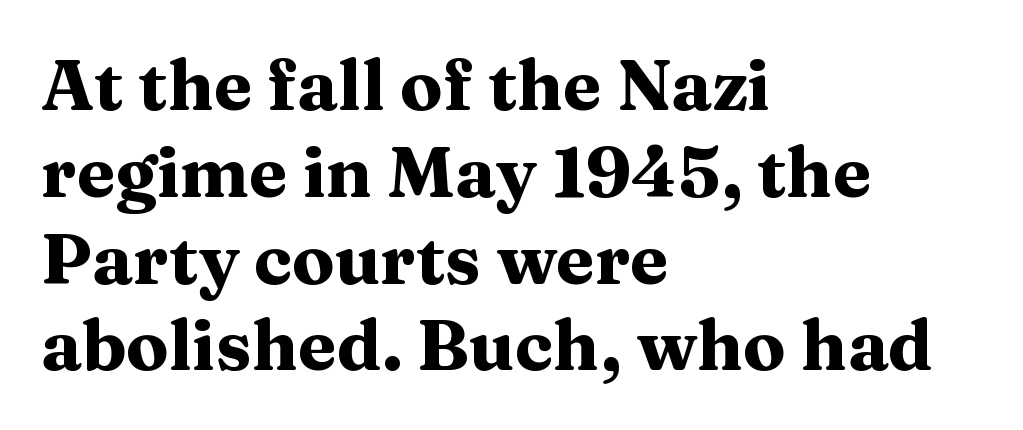
{"serif": "yes", "italic": "no", "bold": "yes", "weight": "heavy", "width": "wide", "stroke_contrast": "medium", "x_height": "medium", "monospaced": "no", "underline": "no", "align": "left", "line_spacing_ratio": 1.24, "letter_spacing": "normal", "letter_spacing_em": 0.0, "glyph_px": 70}
